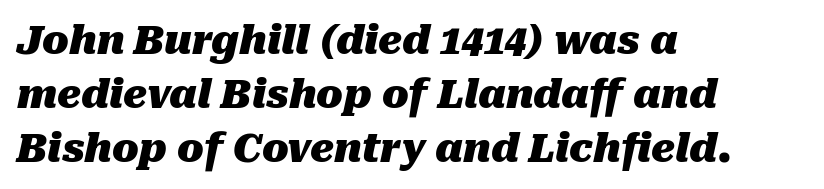
{"italic": "yes", "lean": "right", "slant_degrees": 10, "bold": "yes", "weight": "heavy", "width": "normal", "stroke_contrast": "medium", "x_height": "medium", "monospaced": "no", "underline": "no", "align": "left", "line_spacing": "normal", "line_spacing_ratio": 1.38, "letter_spacing": "normal", "letter_spacing_em": 0.0, "glyph_px": 39}
